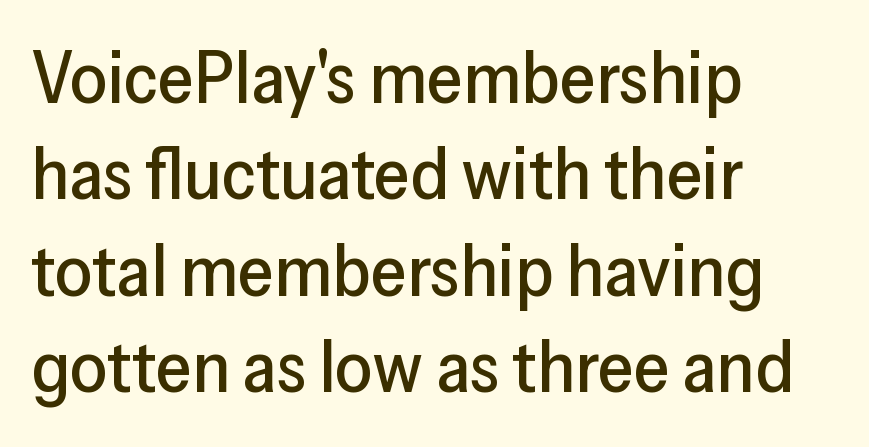
Spacing verdict: proportional, widths tailored to each character. The letters stand upright; this is a roman face. This sample is left-justified, so line endings fall wherever the words run out. The gaps between neighbouring characters are ordinary and unremarkable. You can tell from the bare stems that sans-serif type was used. Nobody drew a line under any word here.
